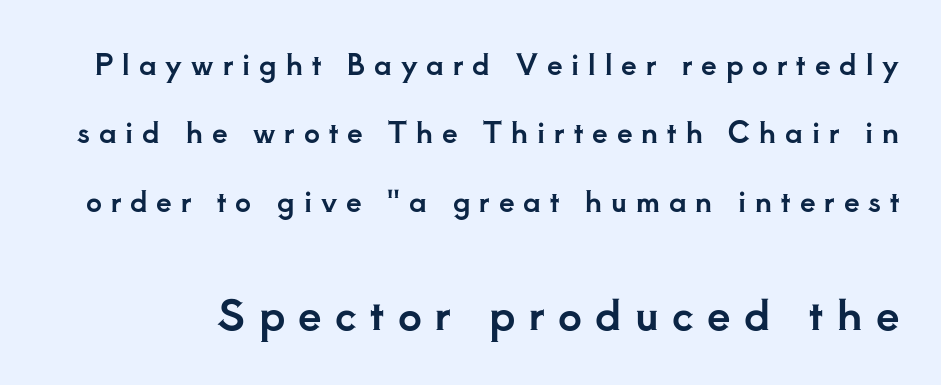
The image shows 42 px serif type, upright; set loose line spacing (2.44x), unusually wide letter spacing (+0.32 em), not underlined; the second (bottom) block is 1.5x larger; low stroke contrast and a small x-height.
